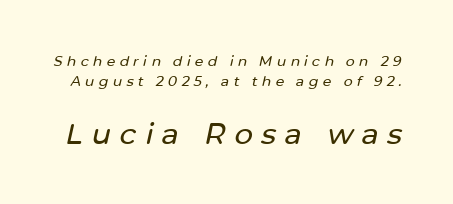
Q: Is the text italic (slanted)? A: Yes, it leans right by about 12 degrees.
Q: Is the text underlined? A: No.
Q: Is the spacing between letters normal or unusually wide? A: Unusually wide.
Q: Is the spacing between lines tight, normal or loose? A: Normal.
Q: Which block of text is set in a larger size, the first (top) or the second (bottom)? A: The second (bottom) one.
Q: Width (condensed, normal, or wide)? A: Normal.
Q: Stroke contrast? A: Low.
Q: x-height? A: Medium.
Q: Monospaced? A: No.
